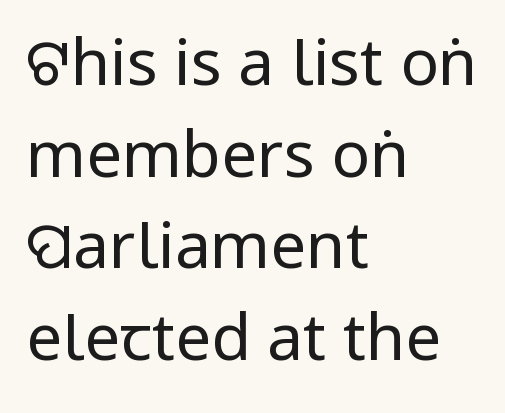
The image shows 64 px regular-weight, condensed sans-serif type, upright; set left-aligned, normal line spacing (1.43x), normal letter spacing, not underlined; low stroke contrast.
